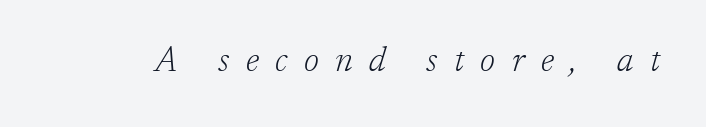
The image shows 34 px light serif type, italic (leaning right); set unusually wide letter spacing (+0.48 em), not underlined; low stroke contrast and a medium x-height.
